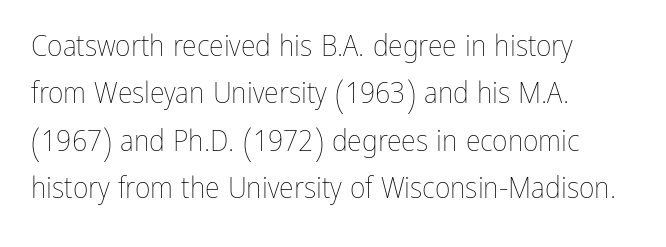
The image shows 30 px thin, condensed type, upright; set left-aligned, normal line spacing (1.58x), normal letter spacing, not underlined; low stroke contrast and a medium x-height.
